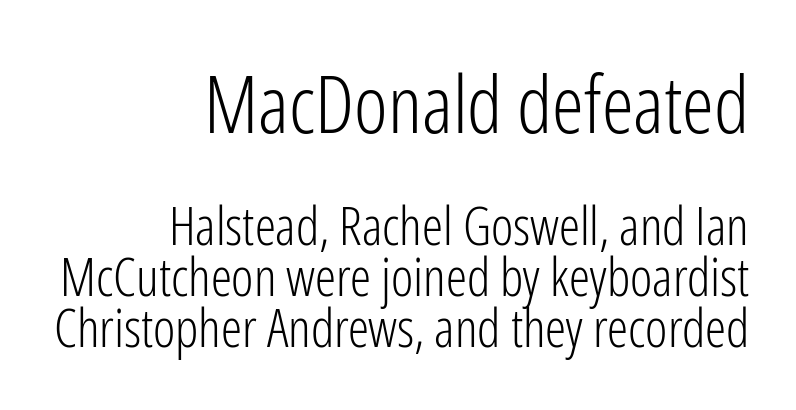
{"serif": "no", "italic": "no", "bold": "no", "weight": "light", "width": "condensed", "stroke_contrast": "low", "x_height": "medium", "monospaced": "no", "underline": "no", "align": "right", "line_spacing": "tight", "line_spacing_ratio": 0.96, "letter_spacing": "normal", "letter_spacing_em": 0.0, "larger_block": "first", "size_ratio": 1.51, "glyph_px": 80}
